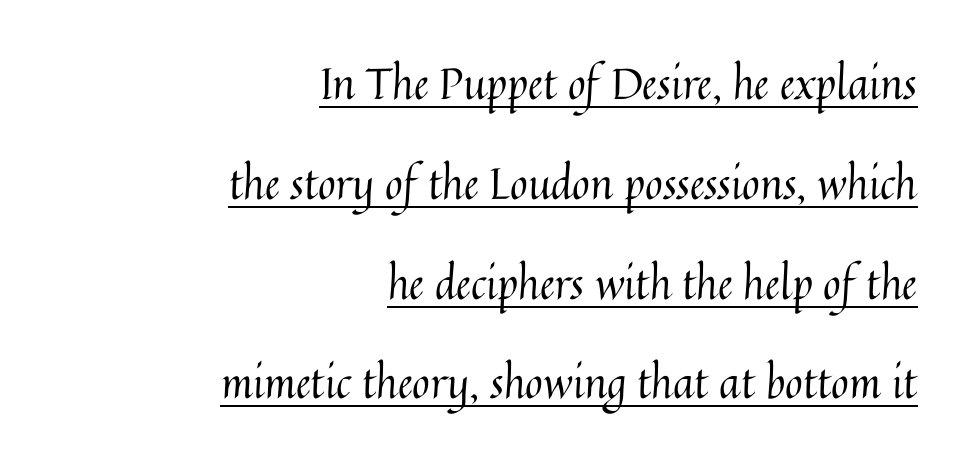
The image shows 43 px regular-weight type; set right-aligned, loose line spacing (2.32x), normal letter spacing, underlined; medium stroke contrast and a medium x-height.
